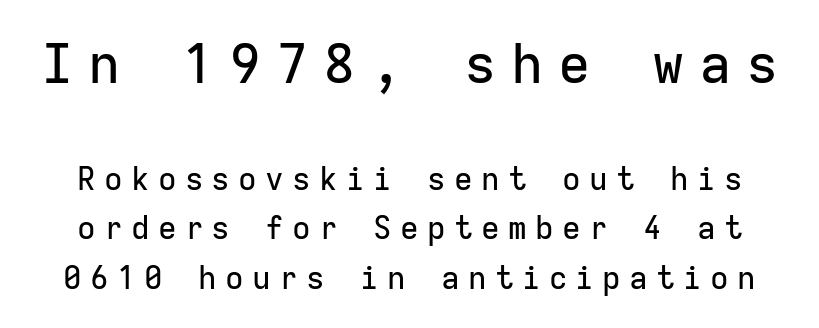
The image shows 54 px sans-serif type, upright, monospaced; set normal line spacing (1.6x), unusually wide letter spacing (+0.27 em), not underlined; the first (top) block is 1.74x larger; low stroke contrast and a medium x-height.
